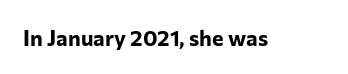
Q: Is the text bold? A: Yes.
Q: Is the text italic (slanted)? A: No, it is upright.
Q: Is the text underlined? A: No.
Q: Is the spacing between letters normal or unusually wide? A: Normal.
